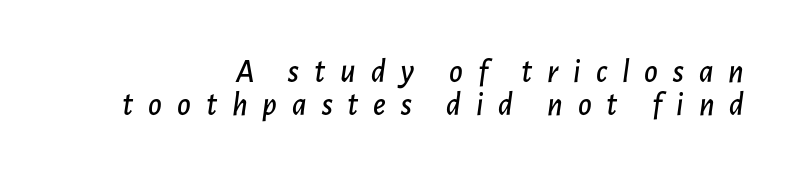
Descenders are the only things crossing below the line. Each new line begins almost immediately beneath the previous one. The paragraph shown leans on its right margin. Varying glyph widths throughout — classic text-font behaviour.
